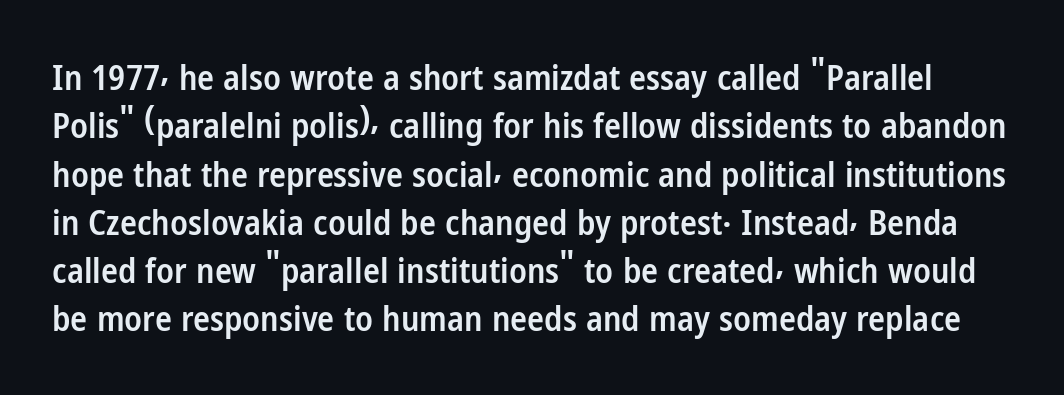
The image shows 35 px semibold, condensed sans-serif type, upright; set normal line spacing (1.38x), normal letter spacing, not underlined; low stroke contrast and a medium x-height.
